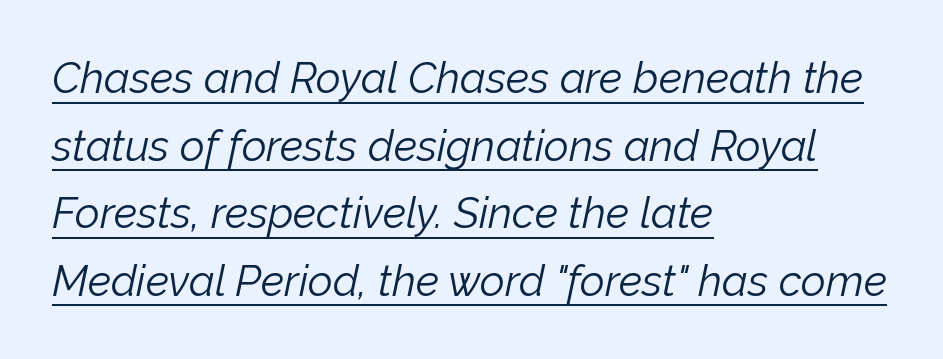
{"italic": "yes", "lean": "right", "slant_degrees": 12, "bold": "no", "weight": "light", "width": "normal", "stroke_contrast": "low", "x_height": "medium", "monospaced": "no", "underline": "yes", "align": "left", "line_spacing": "normal", "line_spacing_ratio": 1.57, "letter_spacing": "normal", "letter_spacing_em": 0.0, "glyph_px": 43}
